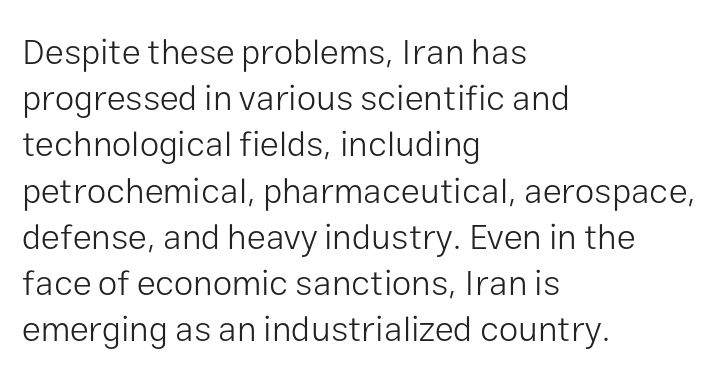
{"serif": "no", "italic": "no", "bold": "no", "weight": "light", "width": "normal", "stroke_contrast": "low", "x_height": "medium", "monospaced": "no", "underline": "no", "align": "left", "line_spacing": "normal", "line_spacing_ratio": 1.32, "letter_spacing": "normal", "letter_spacing_em": 0.0, "glyph_px": 35}
